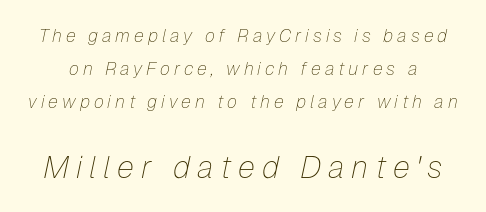
Q: Is the text bold? A: No.
Q: Is the text italic (slanted)? A: Yes, it leans right by about 12 degrees.
Q: Is the text underlined? A: No.
Q: Is the spacing between letters normal or unusually wide? A: Unusually wide.
Q: Which block of text is set in a larger size, the first (top) or the second (bottom)? A: The second (bottom) one.
Q: Width (condensed, normal, or wide)? A: Normal.
Q: Stroke contrast? A: Low.
Q: x-height? A: Medium.
Q: Monospaced? A: No.
